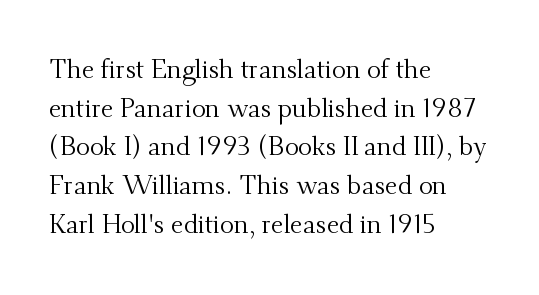
{"italic": "no", "bold": "no", "underline": "no", "align": "left", "line_spacing": "normal", "line_spacing_ratio": 1.49, "letter_spacing": "normal", "letter_spacing_em": 0.0, "glyph_px": 26}
